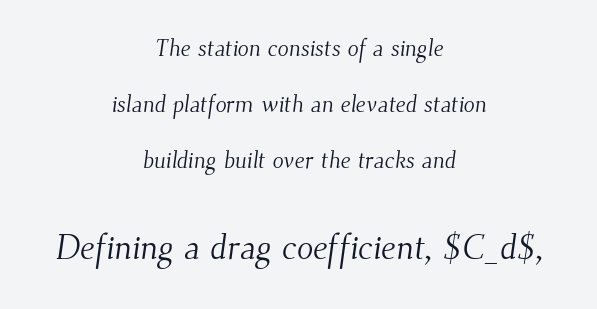
{"serif": "yes", "bold": "no", "weight": "light", "width": "normal", "stroke_contrast": "medium", "x_height": "small", "monospaced": "no", "underline": "no", "align": "center", "line_spacing": "loose", "line_spacing_ratio": 2.44, "letter_spacing": "normal", "letter_spacing_em": 0.0, "larger_block": "second", "size_ratio": 1.48, "glyph_px": 34}
